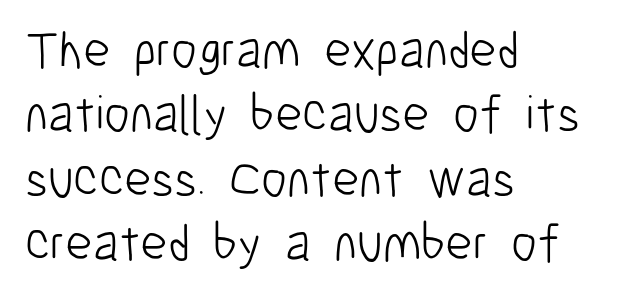
Q: Is the text bold? A: No.
Q: Is the text italic (slanted)? A: No, it is upright.
Q: Is the typeface a serif or a sans-serif typeface? A: Sans-serif.
Q: Is the text underlined? A: No.
Q: How is the paragraph aligned? A: Left-aligned.
Q: Is the spacing between letters normal or unusually wide? A: Normal.
Q: Width (condensed, normal, or wide)? A: Condensed.
Q: Stroke contrast? A: Low.
Q: x-height? A: Medium.
Q: Monospaced? A: No.
